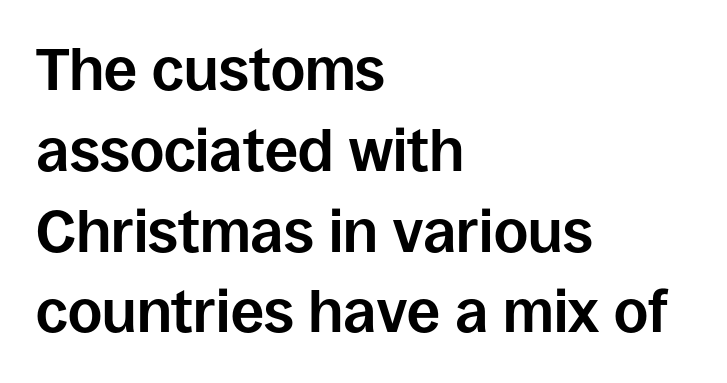
Q: Is the text bold? A: Yes.
Q: Is the text italic (slanted)? A: No, it is upright.
Q: Is the typeface a serif or a sans-serif typeface? A: Sans-serif.
Q: Is the text underlined? A: No.
Q: How is the paragraph aligned? A: Left-aligned.
Q: Is the spacing between letters normal or unusually wide? A: Normal.
Q: Is the spacing between lines tight, normal or loose? A: Normal.
Q: Width (condensed, normal, or wide)? A: Normal.
Q: Stroke contrast? A: Low.
Q: x-height? A: Large.
Q: Monospaced? A: No.
